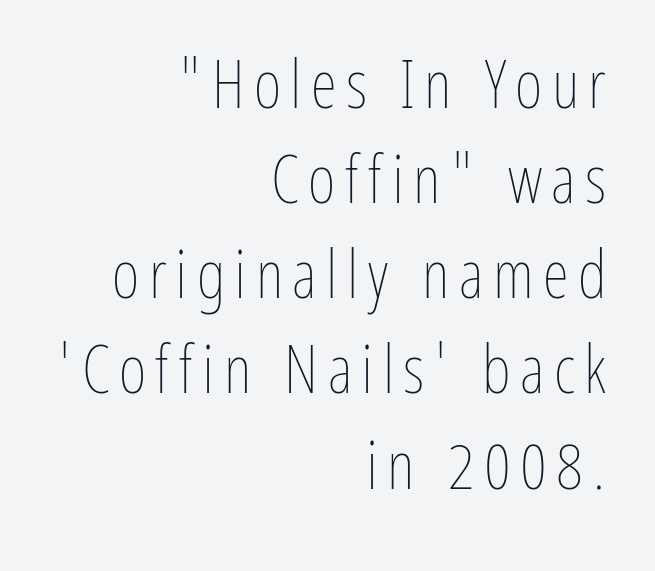
{"italic": "no", "bold": "no", "weight": "thin", "width": "condensed", "stroke_contrast": "low", "x_height": "medium", "monospaced": "no", "underline": "no", "align": "right", "line_spacing": "normal", "line_spacing_ratio": 1.42, "glyph_px": 67}
